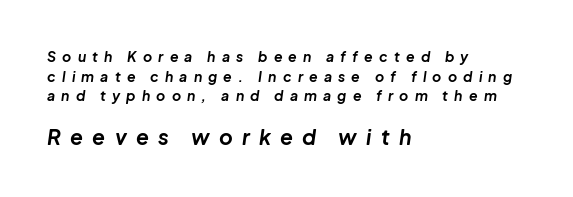
Q: Is the text bold? A: Yes.
Q: Is the text italic (slanted)? A: Yes, it leans right by about 8 degrees.
Q: Is the text underlined? A: No.
Q: How is the paragraph aligned? A: Left-aligned.
Q: Is the spacing between letters normal or unusually wide? A: Unusually wide.
Q: Is the spacing between lines tight, normal or loose? A: Normal.
Q: Which block of text is set in a larger size, the first (top) or the second (bottom)? A: The second (bottom) one.
